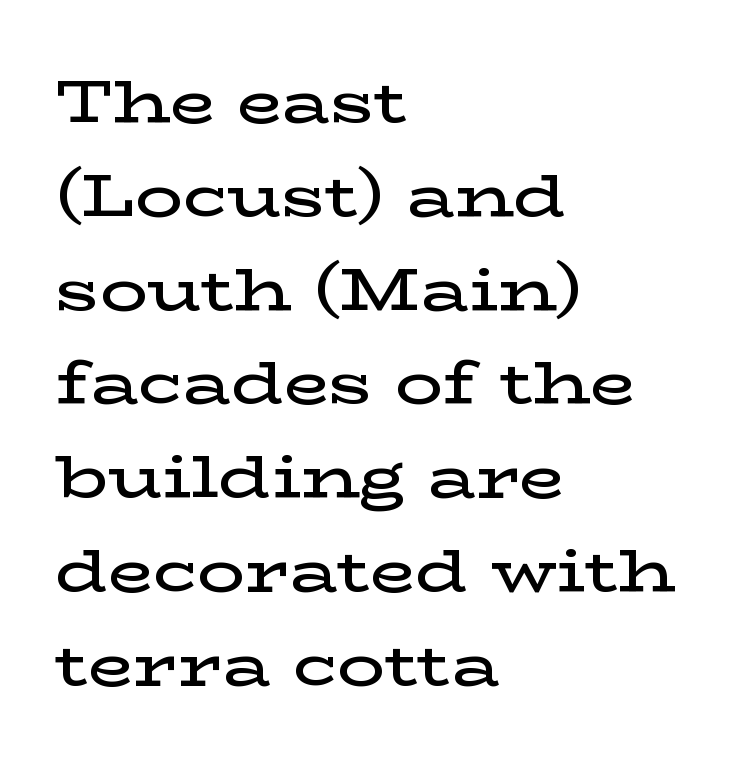
The image shows 59 px semibold, wide serif type, upright; set left-aligned, normal line spacing (1.59x), normal letter spacing, not underlined; low stroke contrast and a medium x-height.
